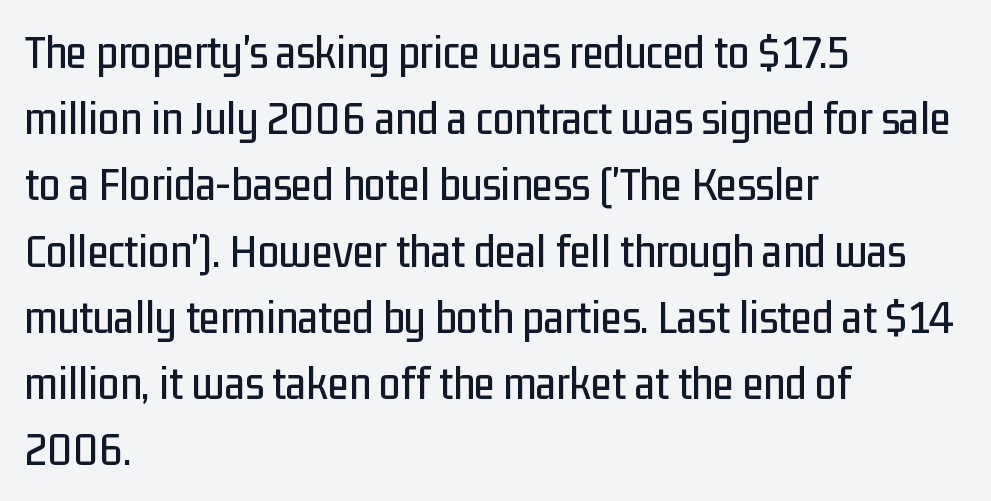
Look at the tracking — it's just the regular setting, nothing added. All the whitespace from short lines collects on the right. This sample has the flowing, uneven cadence of proportional lettering. Rendered with straight, roman letterforms. The string is rendered with underlining switched off. The face used here is a sans, in the tradition of grotesques and geometrics.
